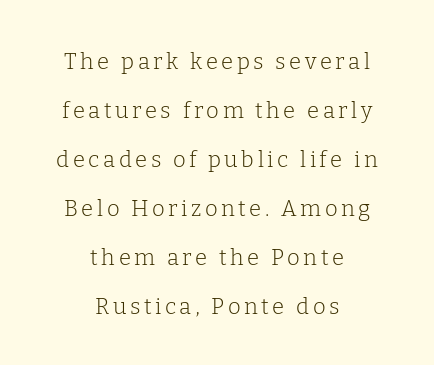
{"italic": "no", "bold": "no", "underline": "no", "align": "center", "line_spacing": "loose", "line_spacing_ratio": 2.23, "glyph_px": 22}
